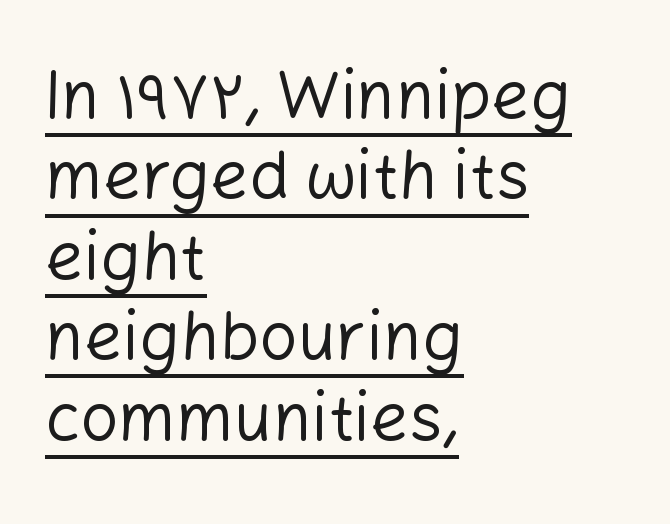
Q: Is the text bold? A: No.
Q: Is the text italic (slanted)? A: No, it is upright.
Q: Is the typeface a serif or a sans-serif typeface? A: Sans-serif.
Q: Is the text underlined? A: Yes.
Q: How is the paragraph aligned? A: Left-aligned.
Q: Is the spacing between letters normal or unusually wide? A: Normal.
Q: Width (condensed, normal, or wide)? A: Normal.
Q: Stroke contrast? A: Low.
Q: x-height? A: Medium.
Q: Monospaced? A: No.
